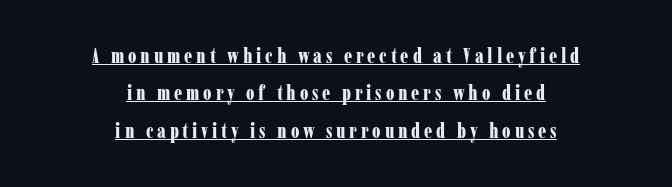
The compositor balanced each line on the midline. These characters rest on top of a visible drawn line. Chunky letters — that's bold for sure. Posture: vertical.
